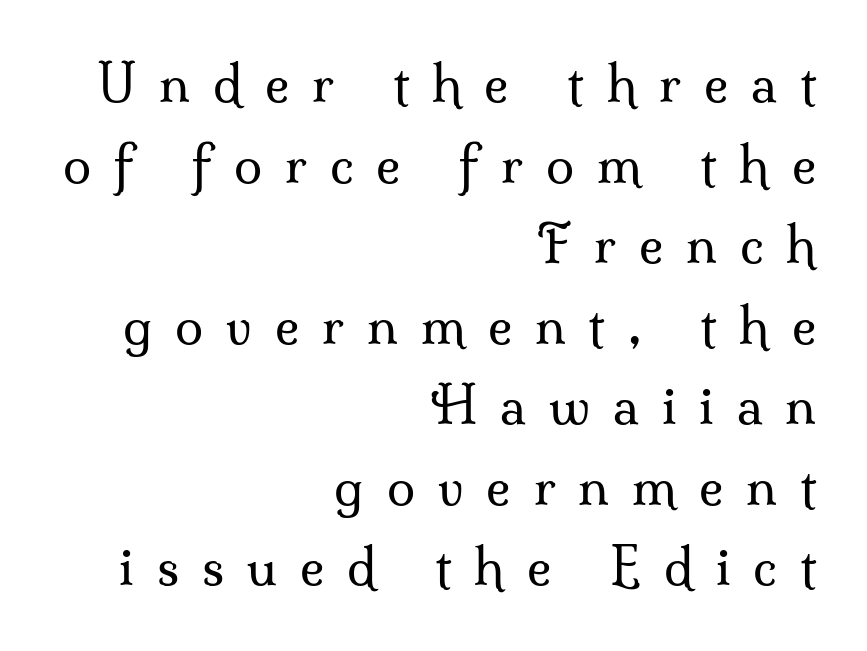
Reading down the block, your eye finds every line finishing at a fixed right position. The strokes are not fattened; the text isn't bold. The face used here is seriffed, in the tradition of book romans. Any mark beneath the type? The region is blank.
